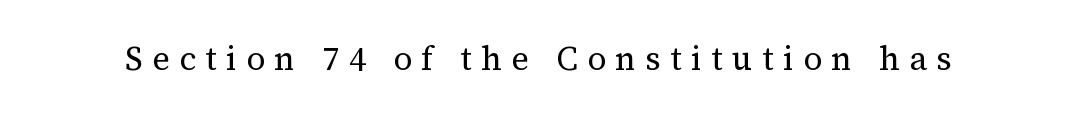
The image shows 33 px regular-weight serif type, upright; set unusually wide letter spacing (+0.29 em), not underlined; medium stroke contrast and a medium x-height.
